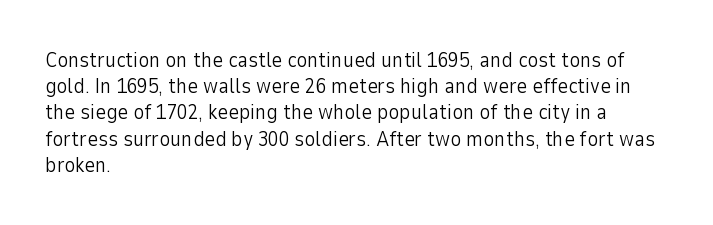
Does extra space separate the letters? No, they use regular spacing. Layout note: lines flush left. The area under the type is left untouched. This reads as an unemphasized weight, regular at the heaviest. This is roman type, the default non-slanted kind. Vertical spacing — default.
